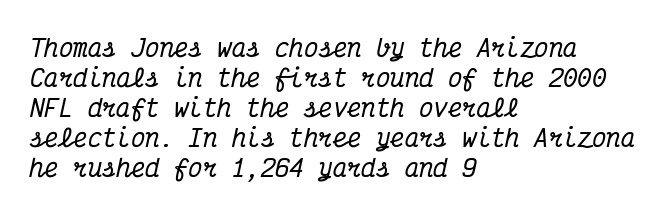
The image shows 24 px text type, italic (leaning right); set left-aligned, normal line spacing (1.25x), normal letter spacing, not underlined.
